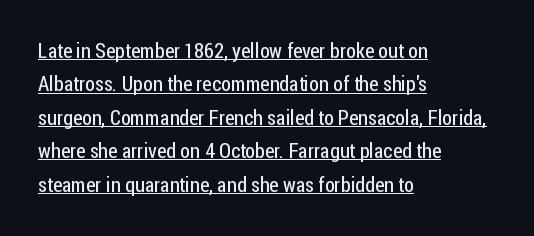
The image shows 21 px text type, upright; set left-aligned, normal line spacing (1.59x), normal letter spacing, underlined.
